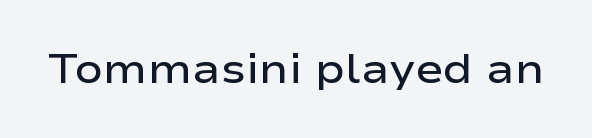
Q: Is the text bold? A: Semi-bold.
Q: Is the text italic (slanted)? A: No, it is upright.
Q: Is the typeface a serif or a sans-serif typeface? A: Sans-serif.
Q: Is the text underlined? A: No.
Q: Is the spacing between letters normal or unusually wide? A: Normal.
Q: Width (condensed, normal, or wide)? A: Wide.
Q: Stroke contrast? A: Low.
Q: x-height? A: Medium.
Q: Monospaced? A: No.
